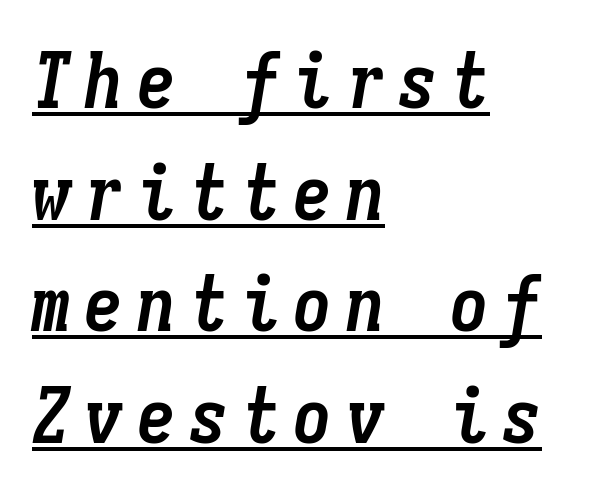
Q: Is the text bold? A: Yes.
Q: Is the text italic (slanted)? A: Yes, it leans right by about 9 degrees.
Q: Is the text underlined? A: Yes.
Q: How is the paragraph aligned? A: Left-aligned.
Q: Is the spacing between lines tight, normal or loose? A: Normal.
Q: Width (condensed, normal, or wide)? A: Condensed.
Q: Stroke contrast? A: Low.
Q: x-height? A: Medium.
Q: Monospaced? A: Yes.
